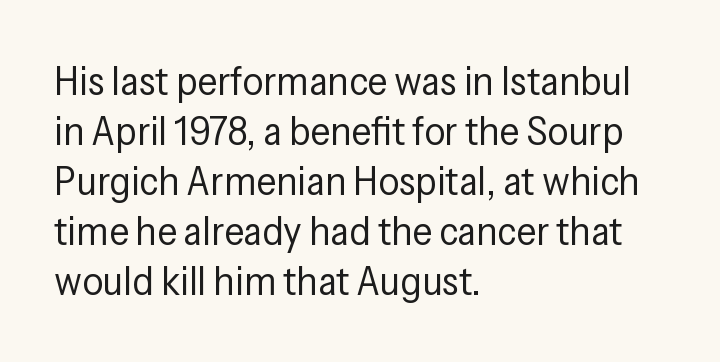
The image shows 41 px regular-weight, condensed sans-serif type, upright; set left-aligned, line spacing 1.22x, normal letter spacing, not underlined; low stroke contrast and a medium x-height.
